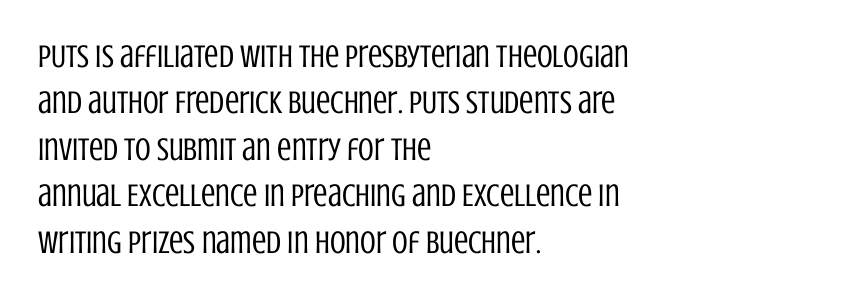
{"serif": "no", "italic": "no", "bold": "no", "weight": "regular", "width": "condensed", "stroke_contrast": "low", "x_height": "large", "monospaced": "no", "underline": "no", "align": "left", "line_spacing": "normal", "line_spacing_ratio": 1.45, "letter_spacing": "normal", "letter_spacing_em": 0.0, "glyph_px": 32}
